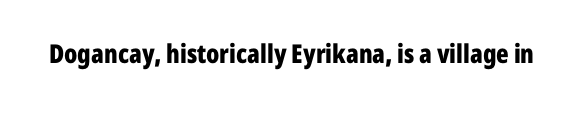
Only glyphs here, with clear space below each row. Rendered with straight, roman letterforms. The glyphs have the mass of a bold cut. Observe the ordinary spacing: letters are neighbours, not strangers.
